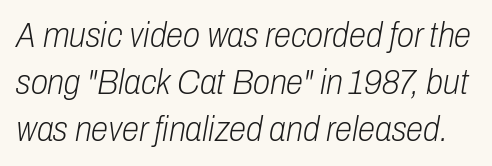
The image shows 35 px light, condensed type, italic (leaning right); set normal line spacing (1.35x), normal letter spacing, not underlined; low stroke contrast and a medium x-height.
